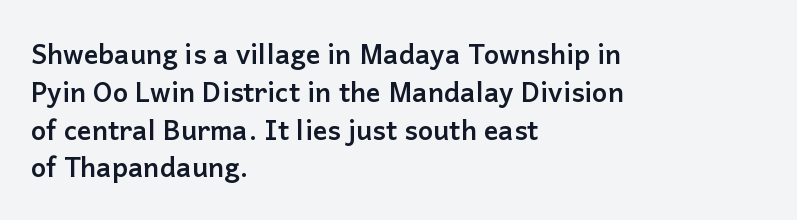
Line spacing here is normal. The baseline area is clear. This sample uses an upright cut, with every glyph sitting square on the baseline. These lines keep a tight, regular rhythm from letter to letter. Line beginnings align vertically; line endings do not.
